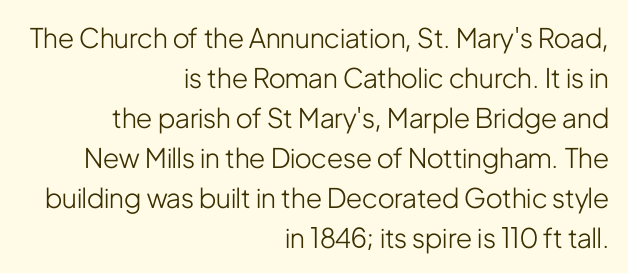
Q: Is the text bold? A: No.
Q: Is the text italic (slanted)? A: No, it is upright.
Q: Is the text underlined? A: No.
Q: How is the paragraph aligned? A: Right-aligned.
Q: Is the spacing between letters normal or unusually wide? A: Normal.
Q: Is the spacing between lines tight, normal or loose? A: Normal.
